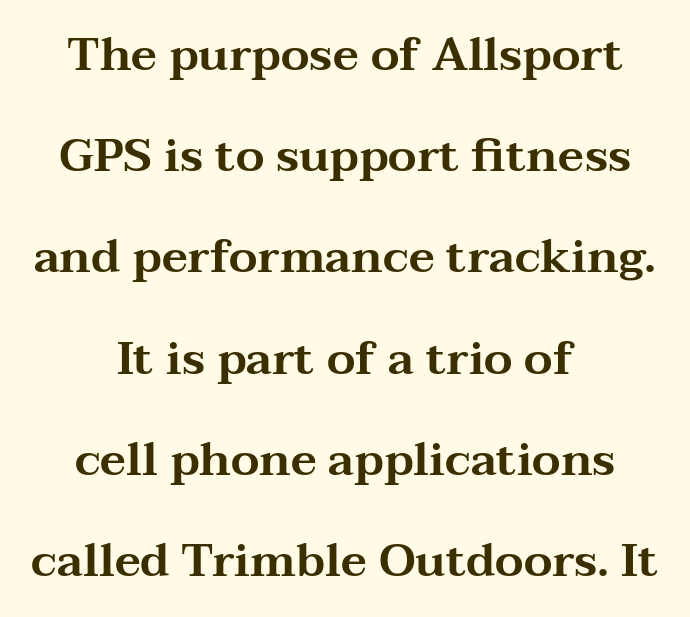
Q: Is the text italic (slanted)? A: No, it is upright.
Q: Is the typeface a serif or a sans-serif typeface? A: Serif.
Q: Is the text underlined? A: No.
Q: How is the paragraph aligned? A: Centered.
Q: Is the spacing between letters normal or unusually wide? A: Normal.
Q: Is the spacing between lines tight, normal or loose? A: Loose.
Q: Width (condensed, normal, or wide)? A: Wide.
Q: Stroke contrast? A: Medium.
Q: x-height? A: Medium.
Q: Monospaced? A: No.
